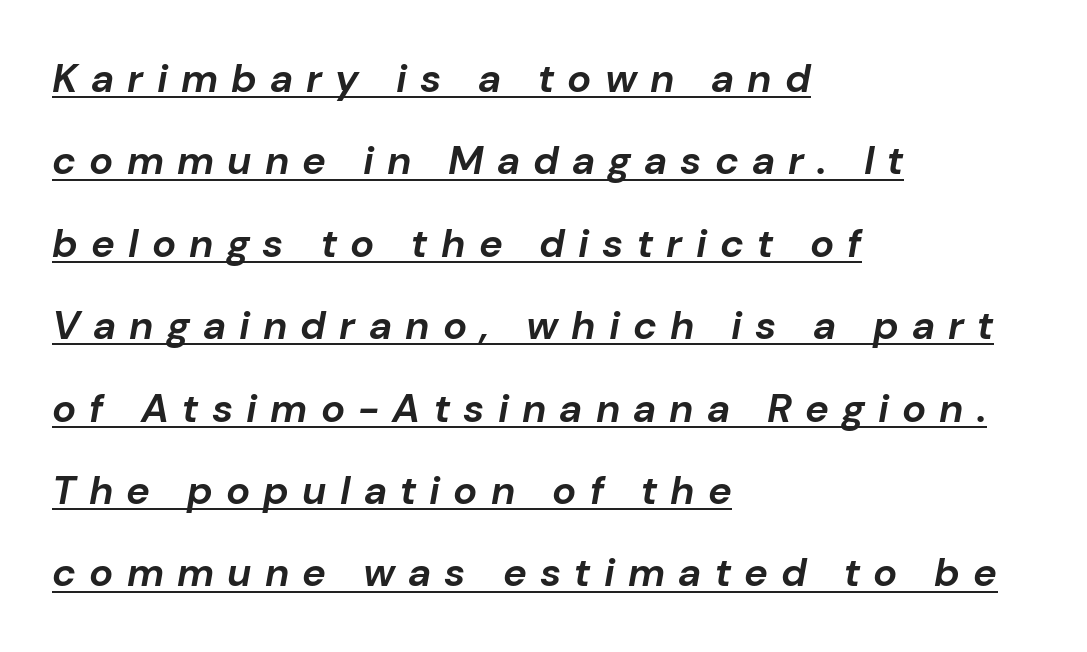
The image shows 40 px bold type, italic (leaning right); set left-aligned, loose line spacing (2.06x), unusually wide letter spacing (+0.33 em), underlined; low stroke contrast and a medium x-height.
